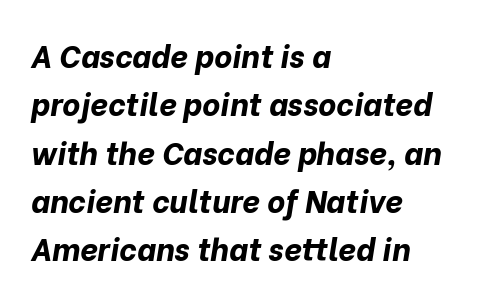
Q: Is the text bold? A: Yes.
Q: Is the text italic (slanted)? A: Yes, it leans right by about 10 degrees.
Q: Is the text underlined? A: No.
Q: How is the paragraph aligned? A: Left-aligned.
Q: Is the spacing between letters normal or unusually wide? A: Normal.
Q: Is the spacing between lines tight, normal or loose? A: Normal.
Q: Width (condensed, normal, or wide)? A: Normal.
Q: Stroke contrast? A: Low.
Q: x-height? A: Medium.
Q: Monospaced? A: No.
